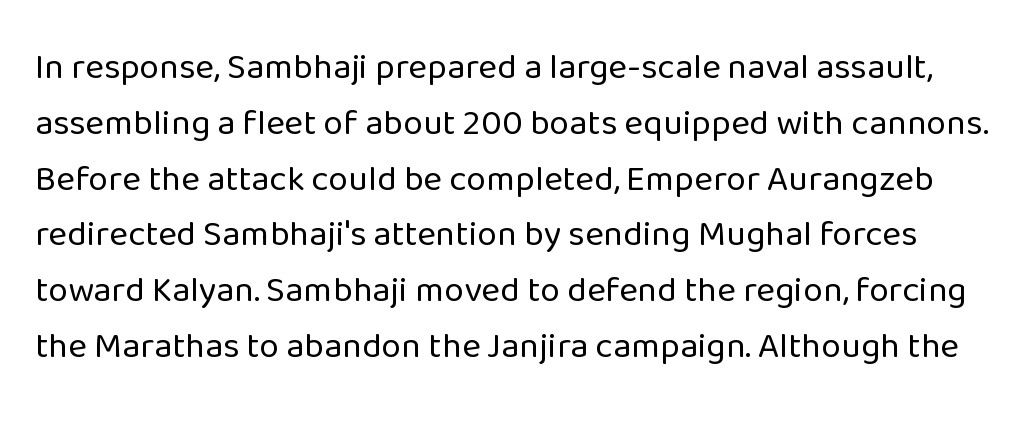
Q: Is the text bold? A: No.
Q: Is the text italic (slanted)? A: No, it is upright.
Q: Is the typeface a serif or a sans-serif typeface? A: Sans-serif.
Q: Is the text underlined? A: No.
Q: Is the spacing between letters normal or unusually wide? A: Normal.
Q: Is the spacing between lines tight, normal or loose? A: Normal.
Q: Width (condensed, normal, or wide)? A: Normal.
Q: Stroke contrast? A: Low.
Q: x-height? A: Medium.
Q: Monospaced? A: No.
